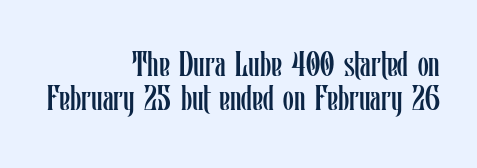
Q: Is the text bold? A: No.
Q: Is the text italic (slanted)? A: No, it is upright.
Q: Is the text underlined? A: No.
Q: How is the paragraph aligned? A: Right-aligned.
Q: Is the spacing between letters normal or unusually wide? A: Normal.
Q: Is the spacing between lines tight, normal or loose? A: Tight.
Q: Width (condensed, normal, or wide)? A: Condensed.
Q: Stroke contrast? A: Low.
Q: x-height? A: Medium.
Q: Monospaced? A: No.
